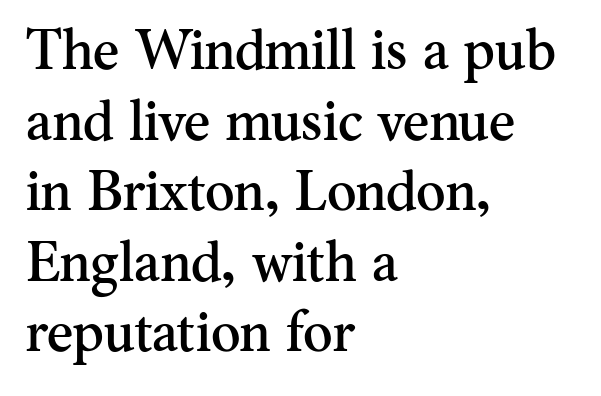
Q: Is the text italic (slanted)? A: No, it is upright.
Q: Is the typeface a serif or a sans-serif typeface? A: Serif.
Q: Is the text underlined? A: No.
Q: How is the paragraph aligned? A: Left-aligned.
Q: Is the spacing between letters normal or unusually wide? A: Normal.
Q: Is the spacing between lines tight, normal or loose? A: Normal.
Q: Width (condensed, normal, or wide)? A: Normal.
Q: Stroke contrast? A: Medium.
Q: x-height? A: Small.
Q: Monospaced? A: No.
